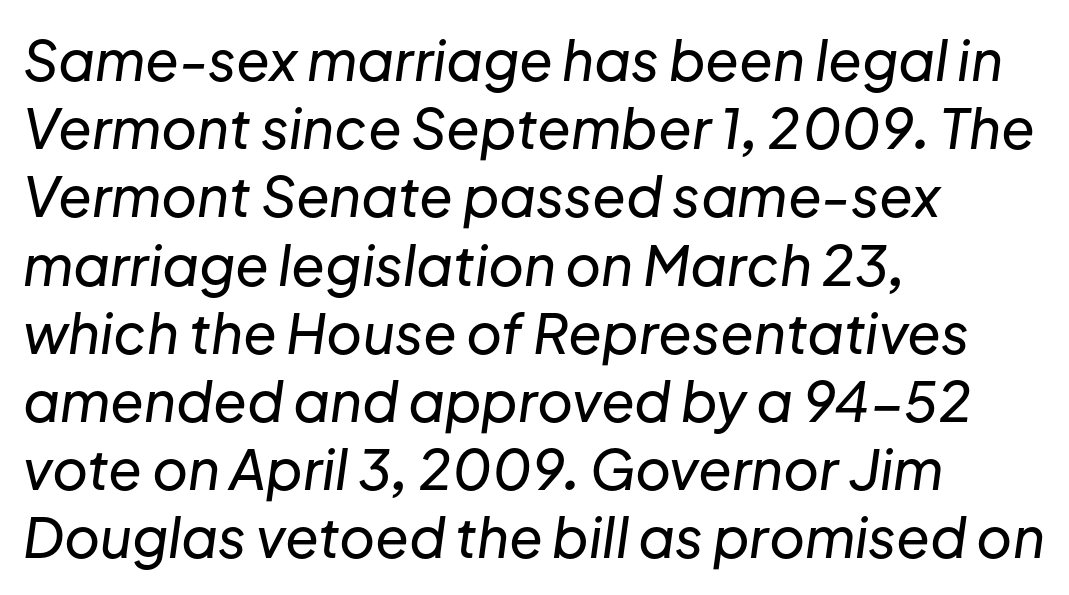
The image shows 55 px text type, italic (leaning right); set left-aligned, line spacing 1.24x, normal letter spacing, not underlined; low stroke contrast and a medium x-height.
